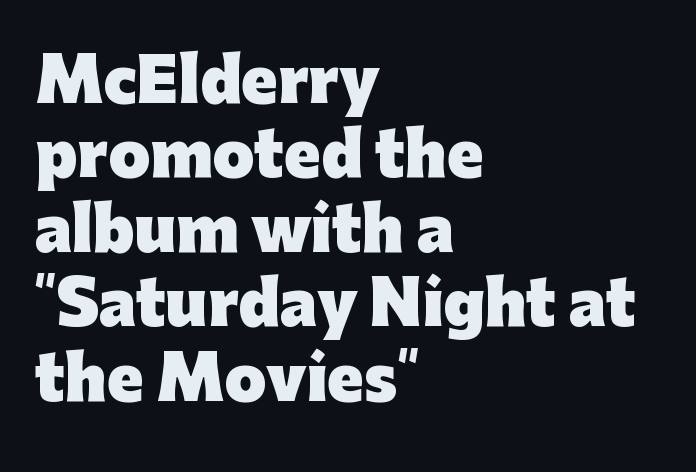
{"serif": "no", "italic": "no", "bold": "yes", "weight": "heavy", "width": "normal", "stroke_contrast": "low", "x_height": "medium", "monospaced": "no", "underline": "no", "align": "left", "line_spacing_ratio": 1.24, "letter_spacing": "normal", "letter_spacing_em": 0.0, "glyph_px": 60}
